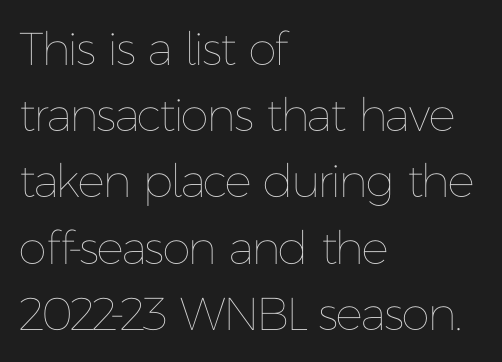
The image shows 46 px thin type, upright; set left-aligned, normal line spacing (1.44x), normal letter spacing, not underlined; low stroke contrast and a medium x-height.
